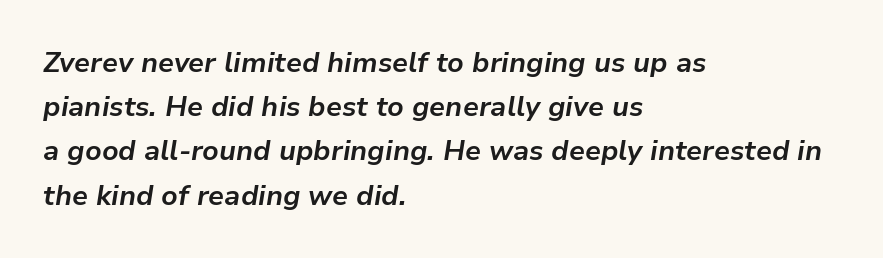
Q: Is the text bold? A: Yes.
Q: Is the text italic (slanted)? A: Yes, it leans right by about 9 degrees.
Q: Is the text underlined? A: No.
Q: How is the paragraph aligned? A: Left-aligned.
Q: Is the spacing between letters normal or unusually wide? A: Normal.
Q: Is the spacing between lines tight, normal or loose? A: Normal.
Q: Width (condensed, normal, or wide)? A: Normal.
Q: Stroke contrast? A: Low.
Q: x-height? A: Medium.
Q: Monospaced? A: No.
